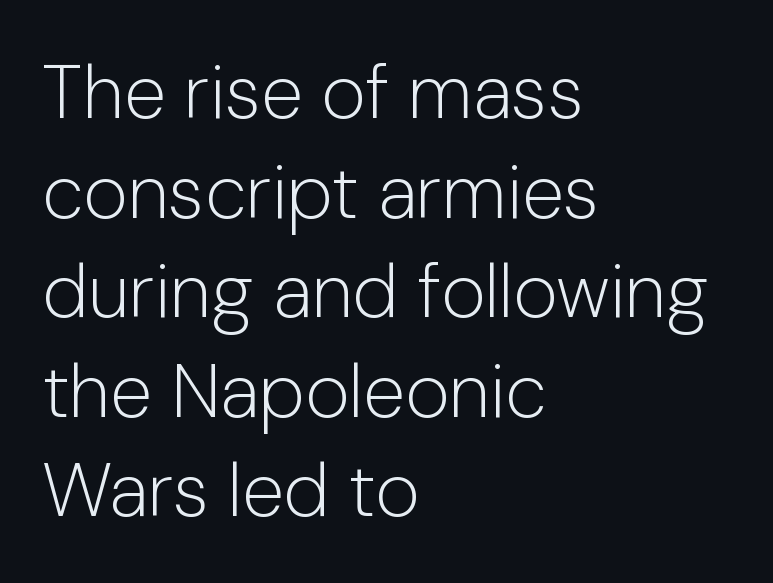
You could not count columns in this text — the font is proportionally spaced. Italic: no, the glyphs are upright roman. Leading matches the norm, producing a regular column. Examine the stroke ends and you'll find no serifs. This is not heavy type; no bold has been used.
